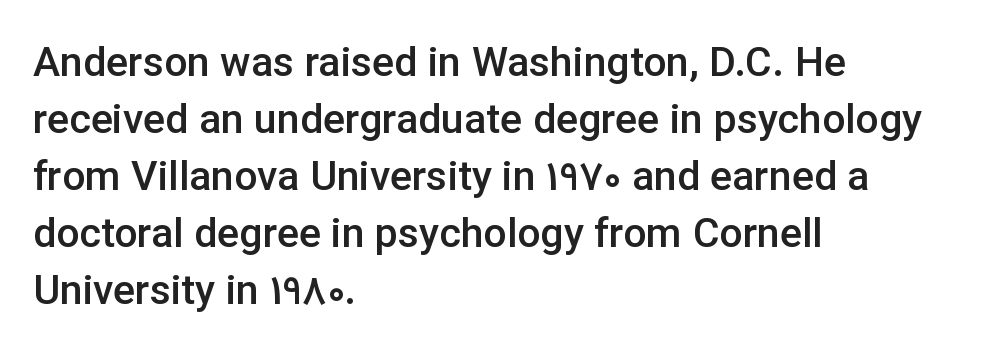
The image shows 41 px semibold sans-serif type, upright; set left-aligned, normal line spacing (1.39x), normal letter spacing, not underlined; low stroke contrast and a medium x-height.
